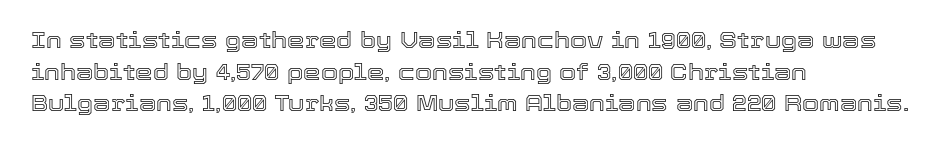
Ordinary non-slanted type is in use. Letter spacing: default. This sample is left-justified, so line endings fall wherever the words run out. Underline: absent. Successive baselines arrive at the customary interval.
